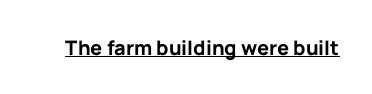
{"italic": "no", "bold": "yes", "underline": "yes", "letter_spacing": "normal", "letter_spacing_em": 0.0, "glyph_px": 20}
